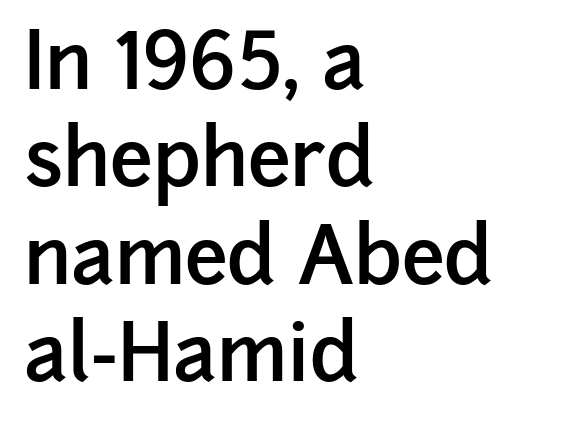
The image shows 78 px semibold sans-serif type, upright; set left-aligned, normal line spacing (1.25x), normal letter spacing, not underlined; low stroke contrast and a medium x-height.
